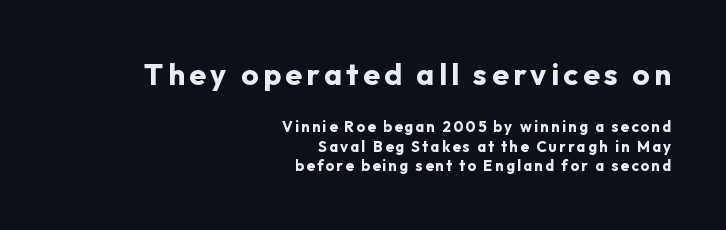
The image shows 30 px bold sans-serif type, upright; set right-aligned, normal line spacing (1.28x), not underlined; the first (top) block is 2.0x larger; low stroke contrast and a medium x-height.
